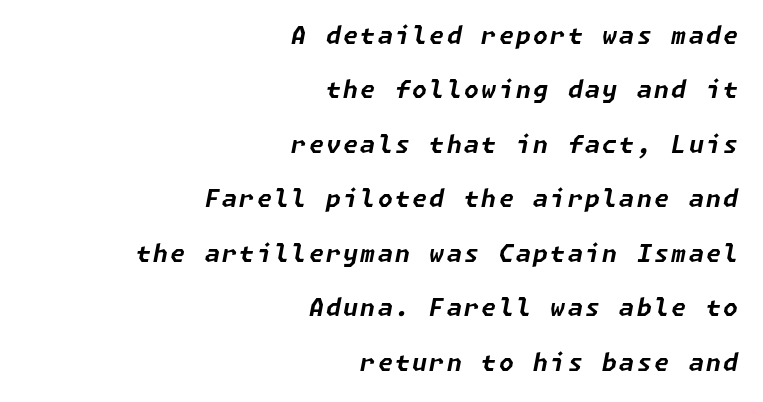
Q: Is the text bold? A: Yes.
Q: Is the text italic (slanted)? A: Yes, it leans right by about 11 degrees.
Q: Is the text underlined? A: No.
Q: How is the paragraph aligned? A: Right-aligned.
Q: Is the spacing between lines tight, normal or loose? A: Loose.
